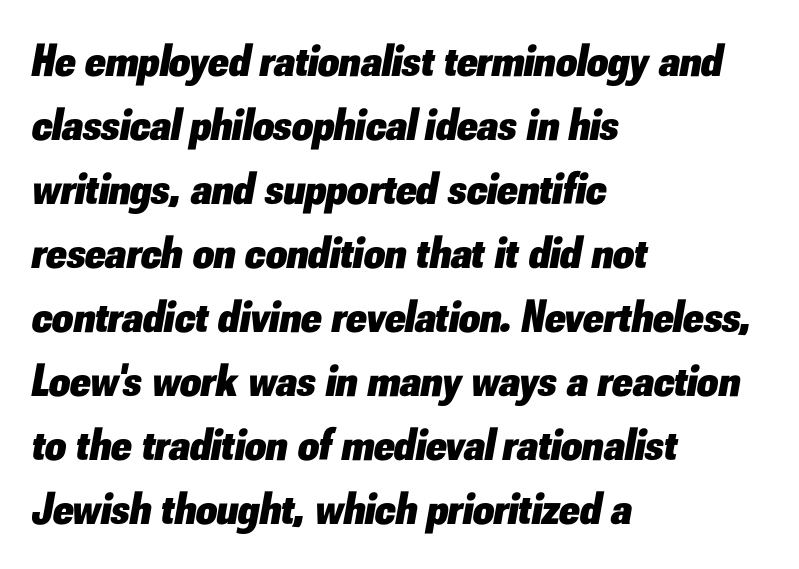
Q: Is the text bold? A: Yes.
Q: Is the text italic (slanted)? A: Yes, it leans right by about 10 degrees.
Q: Is the text underlined? A: No.
Q: How is the paragraph aligned? A: Left-aligned.
Q: Is the spacing between letters normal or unusually wide? A: Normal.
Q: Is the spacing between lines tight, normal or loose? A: Normal.
Q: Width (condensed, normal, or wide)? A: Normal.
Q: Stroke contrast? A: Low.
Q: x-height? A: Small.
Q: Monospaced? A: No.
